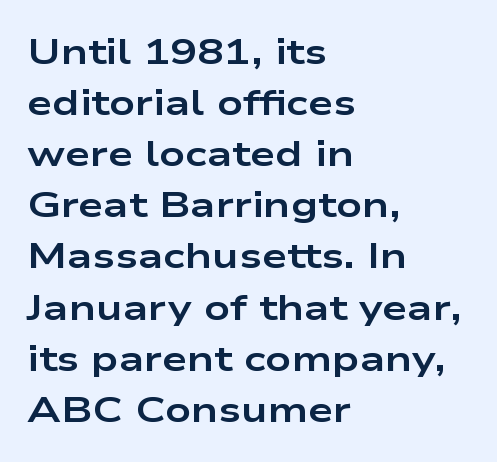
The image shows 36 px bold, wide sans-serif type, upright; set left-aligned, normal line spacing (1.42x), normal letter spacing, not underlined; low stroke contrast and a medium x-height.
